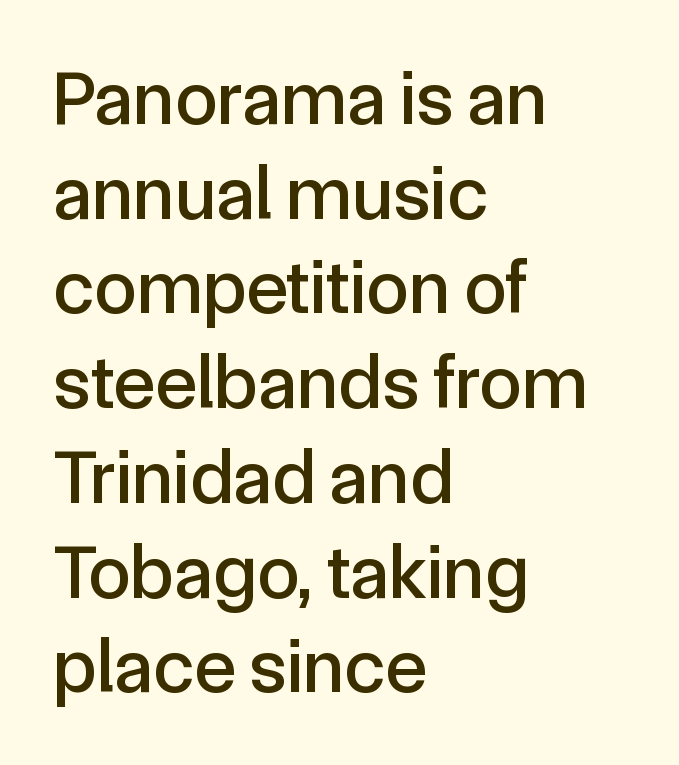
{"serif": "no", "italic": "no", "width": "normal", "x_height": "medium", "monospaced": "no", "underline": "no", "align": "left", "line_spacing_ratio": 1.23, "letter_spacing": "normal", "letter_spacing_em": 0.0, "glyph_px": 77}
